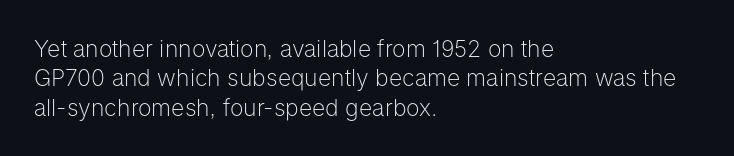
It's the straight-up-and-down kind of type. The face used here is rendered with its standard letterfit. The setting favours the left margin, as ordinary paragraphs usually do. This is not heavy type; no bold has been used. Interline gaps are of average width in this sample.
